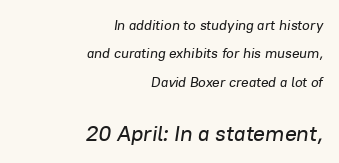
Q: Is the text italic (slanted)? A: Yes, it leans right by about 8 degrees.
Q: Is the text underlined? A: No.
Q: How is the paragraph aligned? A: Right-aligned.
Q: Is the spacing between letters normal or unusually wide? A: Normal.
Q: Is the spacing between lines tight, normal or loose? A: Loose.
Q: Which block of text is set in a larger size, the first (top) or the second (bottom)? A: The second (bottom) one.
